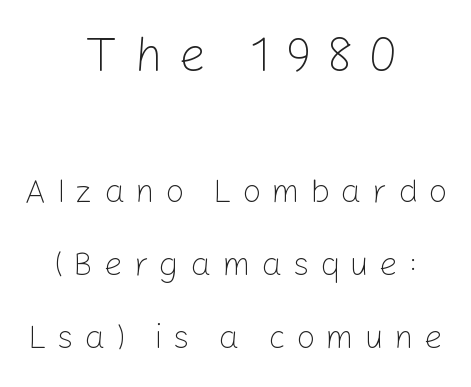
{"serif": "no", "italic": "no", "bold": "no", "weight": "light", "width": "normal", "stroke_contrast": "low", "x_height": "medium", "monospaced": "no", "underline": "no", "align": "center", "line_spacing": "loose", "line_spacing_ratio": 2.22, "letter_spacing": "wide", "letter_spacing_em": 0.32, "larger_block": "first", "size_ratio": 1.48, "glyph_px": 49}
